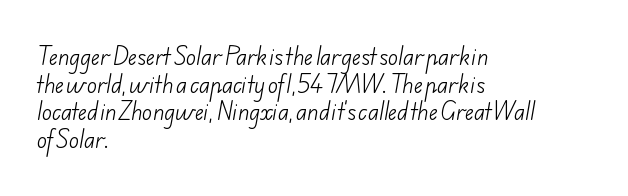
{"bold": "no", "underline": "no", "align": "left", "line_spacing": "normal", "line_spacing_ratio": 1.32, "letter_spacing": "normal", "letter_spacing_em": 0.0, "glyph_px": 21}
